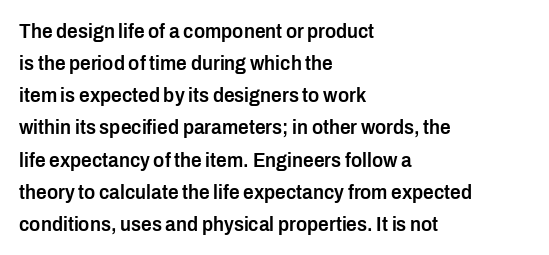
The image shows 21 px text type, upright; set left-aligned, normal line spacing (1.53x), normal letter spacing, not underlined.
